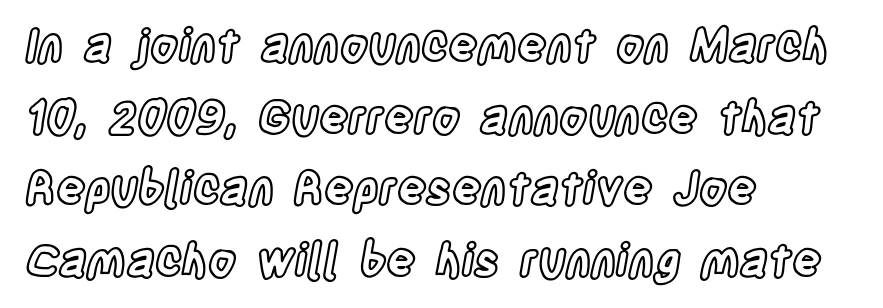
{"width": "condensed", "x_height": "large", "monospaced": "no", "underline": "no", "align": "left", "line_spacing": "normal", "line_spacing_ratio": 1.59, "letter_spacing": "normal", "letter_spacing_em": 0.0, "glyph_px": 45}
